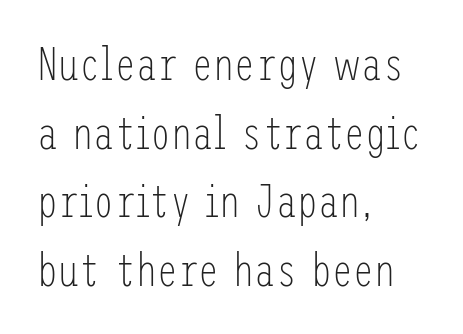
{"serif": "no", "italic": "no", "bold": "no", "weight": "light", "width": "condensed", "stroke_contrast": "low", "x_height": "medium", "underline": "no", "align": "left", "line_spacing": "normal", "line_spacing_ratio": 1.46, "letter_spacing": "normal", "letter_spacing_em": 0.0, "glyph_px": 47}
